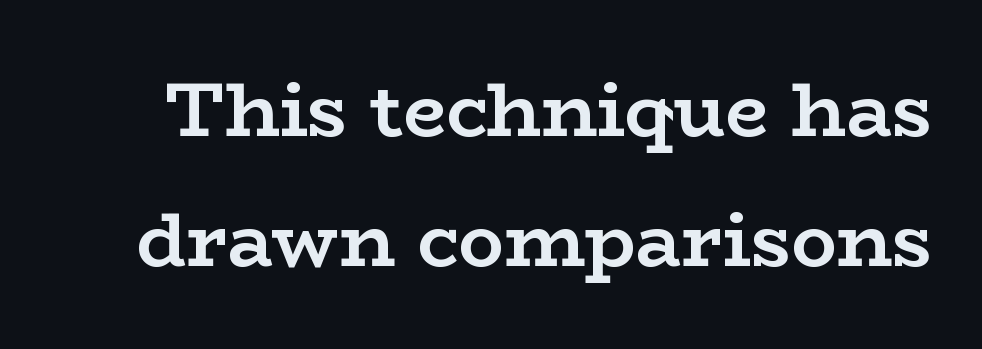
{"serif": "yes", "italic": "no", "bold": "yes", "weight": "semibold", "width": "wide", "stroke_contrast": "low", "x_height": "medium", "monospaced": "no", "underline": "no", "line_spacing_ratio": 1.71, "letter_spacing": "normal", "letter_spacing_em": 0.0, "glyph_px": 76}
